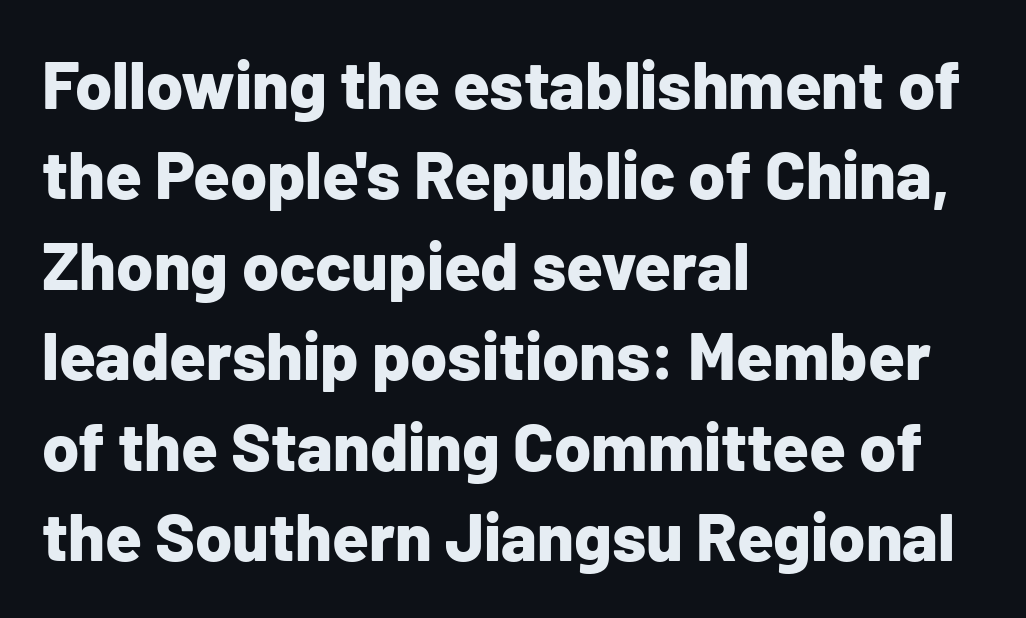
The passage shown is typed in a proportional face where columns would drift. The string is rendered with underlining switched off. Leftover space on each line is placed entirely after the last word. Nothing unusual about the tracking: characters are spaced as the font intends. On the weight axis this lands at bold, roughly 700.
